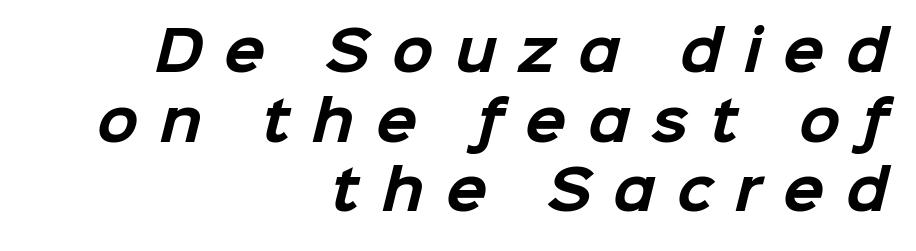
The image shows 54 px bold sans-serif type; set right-aligned, normal line spacing (1.29x), unusually wide letter spacing (+0.4 em), not underlined; low stroke contrast and a medium x-height.
